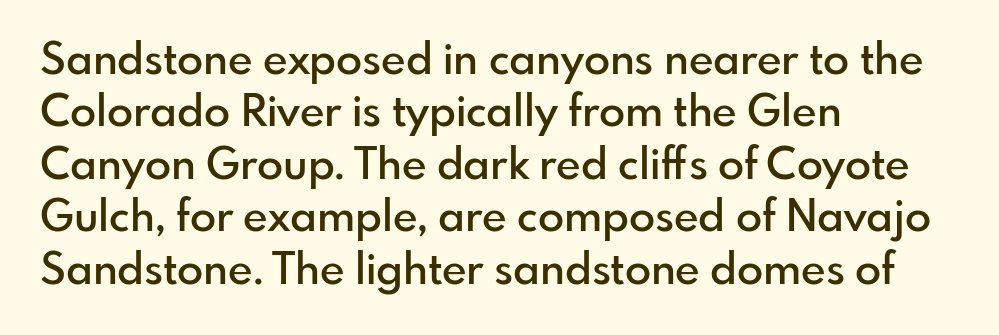
The image shows 43 px semibold sans-serif type, upright; set left-aligned, line spacing 1.22x, normal letter spacing, not underlined; low stroke contrast and a small x-height.
